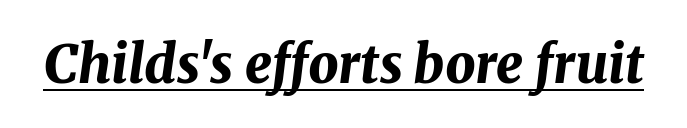
Q: Is the text bold? A: Yes.
Q: Is the text italic (slanted)? A: Yes, it leans right by about 8 degrees.
Q: Is the text underlined? A: Yes.
Q: Is the spacing between letters normal or unusually wide? A: Normal.
Q: Width (condensed, normal, or wide)? A: Normal.
Q: Stroke contrast? A: Medium.
Q: x-height? A: Medium.
Q: Monospaced? A: No.
